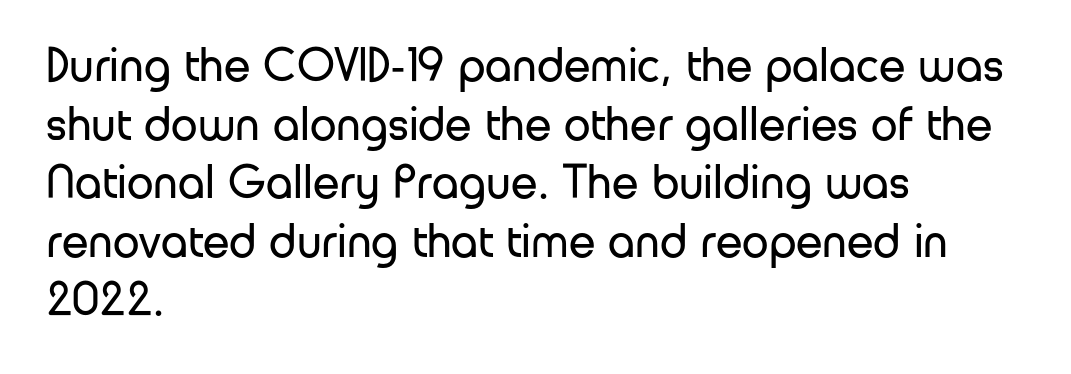
Q: Is the text bold? A: No.
Q: Is the text italic (slanted)? A: No, it is upright.
Q: Is the typeface a serif or a sans-serif typeface? A: Sans-serif.
Q: Is the text underlined? A: No.
Q: How is the paragraph aligned? A: Left-aligned.
Q: Is the spacing between letters normal or unusually wide? A: Normal.
Q: Width (condensed, normal, or wide)? A: Normal.
Q: Stroke contrast? A: Low.
Q: x-height? A: Medium.
Q: Monospaced? A: No.
